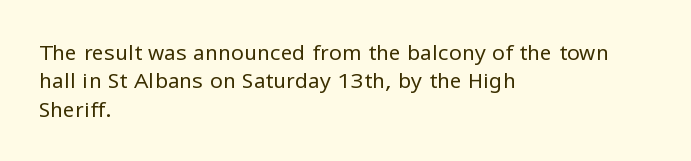
The image shows 21 px text type, upright; set left-aligned, normal line spacing (1.35x), normal letter spacing, not underlined.
